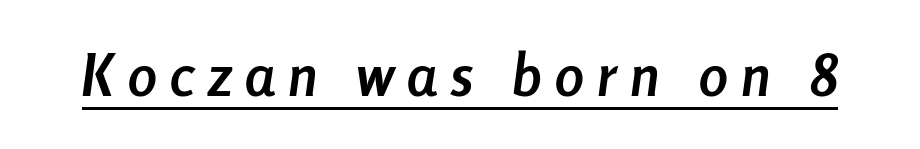
The letters are spread apart with noticeably loose tracking. Its strokes are broad and dark, the hallmark of bold type. This is oblique type, the kind used for emphasis or titles. Honestly, the underline is the first thing you notice here. Looks like regular typesetting: each glyph gets only the width it needs.
